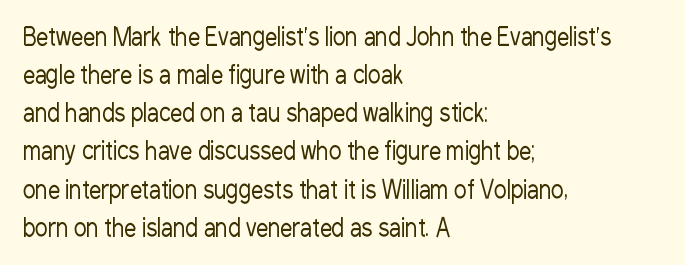
Q: Is the text bold? A: No.
Q: Is the text italic (slanted)? A: No, it is upright.
Q: Is the text underlined? A: No.
Q: How is the paragraph aligned? A: Left-aligned.
Q: Is the spacing between letters normal or unusually wide? A: Normal.
Q: Is the spacing between lines tight, normal or loose? A: Normal.
